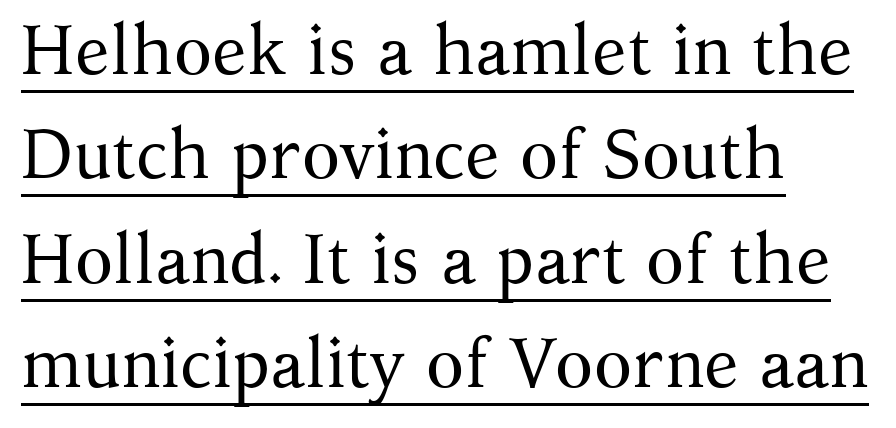
The image shows 70 px regular-weight serif type, upright; set left-aligned, normal line spacing (1.49x), normal letter spacing, underlined; medium stroke contrast and a medium x-height.
